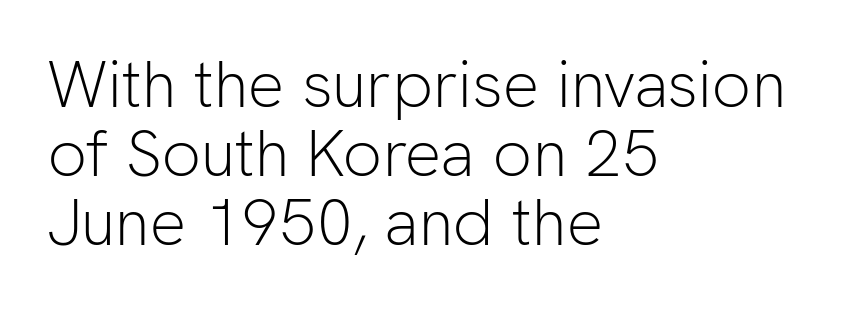
The image shows 65 px light sans-serif type, upright; set left-aligned, tight line spacing (1.06x), normal letter spacing, not underlined; low stroke contrast and a medium x-height.
